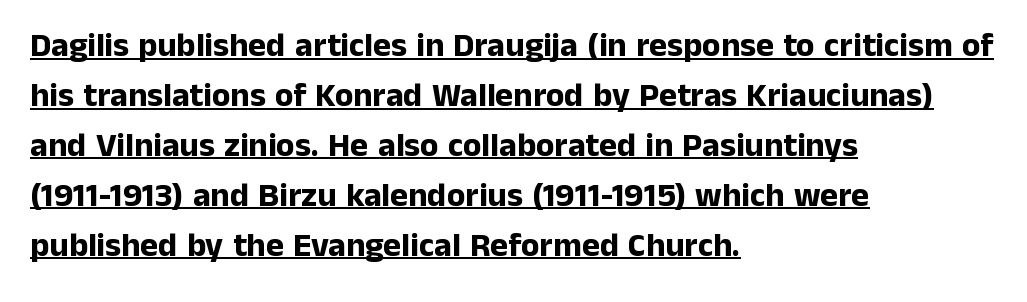
The letters stand straight up with perfectly vertical stems. Caption: standard tracking, unaltered. Vertically, the passage feels balanced, rows spaced as you'd expect. Caption: lettering with a line underneath.
